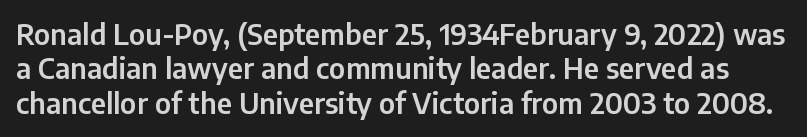
{"serif": "no", "italic": "no", "width": "normal", "stroke_contrast": "low", "x_height": "medium", "monospaced": "no", "underline": "no", "line_spacing_ratio": 1.23, "letter_spacing": "normal", "letter_spacing_em": 0.0, "glyph_px": 28}
